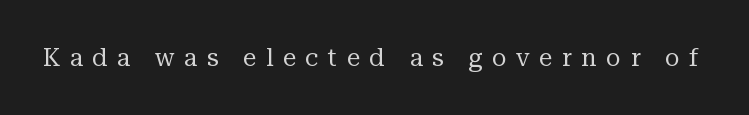
Stems here are at most as thick as an everyday book face. Check the space under the baseline: it is left empty. Spacing between characters has been opened up far beyond the box default. Tall strokes in this sample are plumb rather than angled.
